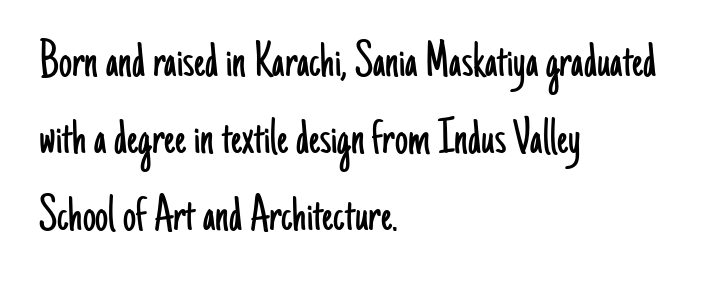
Q: Is the text bold? A: No.
Q: Is the text italic (slanted)? A: No, it is upright.
Q: Is the typeface a serif or a sans-serif typeface? A: Sans-serif.
Q: Is the text underlined? A: No.
Q: How is the paragraph aligned? A: Left-aligned.
Q: Is the spacing between letters normal or unusually wide? A: Normal.
Q: Is the spacing between lines tight, normal or loose? A: Normal.
Q: Width (condensed, normal, or wide)? A: Condensed.
Q: Stroke contrast? A: Low.
Q: x-height? A: Small.
Q: Monospaced? A: No.
